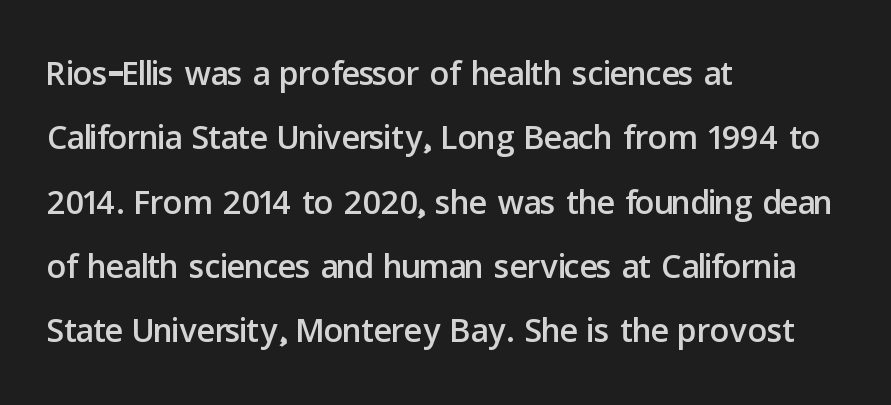
Unlike italic type, these characters show no tilt at all. The vertical gap from one line to the next is medium. Is the letter spacing exaggerated? No — it looks like the ordinary default. The rendering anchors every line to the left-hand side.
